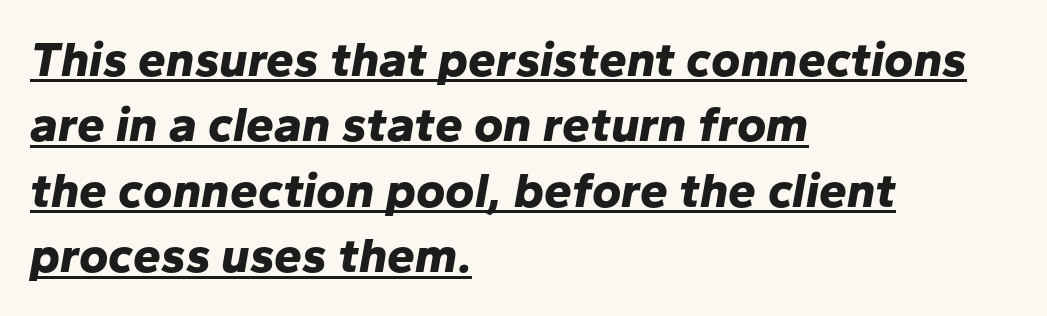
The text block is weighted toward the left margin, trailing off unevenly rightward. The type is set solid horizontally, with unmodified tracking. This sample keeps an unexceptional amount of space between lines. The font's italic variant was chosen for this text. The typesetter has applied underlining to the passage shown.
